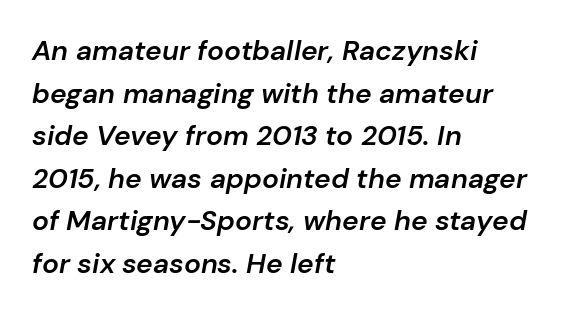
The rendering uses natural spacing where letterforms have individual widths. The letters sit at their default tracking, neither squeezed nor spread. Emphasis-style slanted type is in use. The line-height multiplier appears to be the usual default. Weight check: semibold — heavier than regular, not quite bold. Compared with a centered layout, this one pins lines to the left instead.
